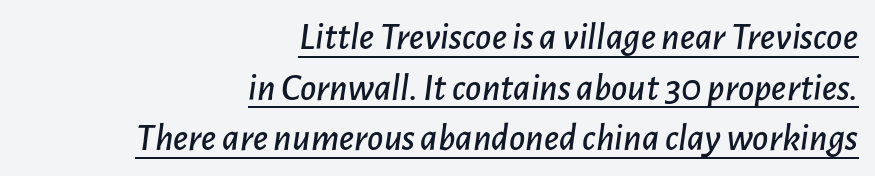
Q: Is the text italic (slanted)? A: Yes, it leans right by about 7 degrees.
Q: Is the text underlined? A: Yes.
Q: How is the paragraph aligned? A: Right-aligned.
Q: Is the spacing between letters normal or unusually wide? A: Normal.
Q: Is the spacing between lines tight, normal or loose? A: Normal.
Q: Width (condensed, normal, or wide)? A: Normal.
Q: Stroke contrast? A: Low.
Q: x-height? A: Medium.
Q: Monospaced? A: No.
